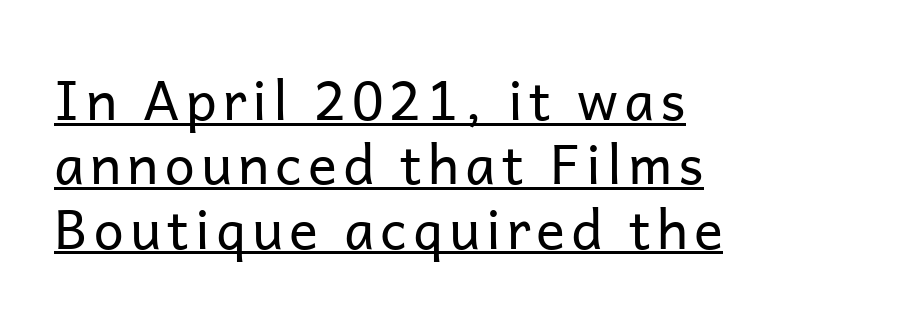
{"serif": "no", "italic": "no", "bold": "no", "weight": "regular", "width": "normal", "stroke_contrast": "low", "x_height": "medium", "monospaced": "no", "underline": "yes", "align": "left", "line_spacing_ratio": 1.19, "glyph_px": 54}
